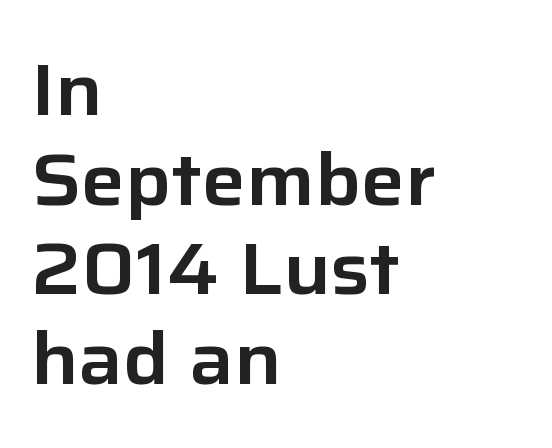
Does the type have serifs? No, each stem ends abruptly. Unmarked baselines from the first word to the last. Each line starts at the same left margin while the right side varies. Does the lettering tilt? It doesn't — this is upright. This sample has the flowing, uneven cadence of proportional lettering.
